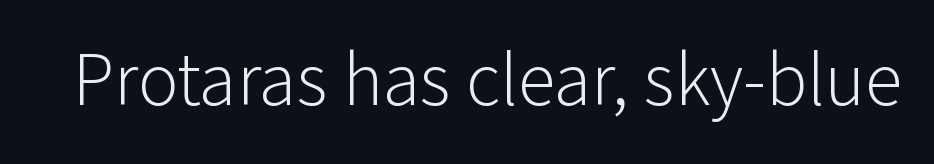
Nothing sits at the stroke ends, so this counts as sans-serif. It's the straight-up-and-down kind of type. Words appear dense and cohesive because spacing is normal. Letters rest on an invisible, unmarked baseline. The letters advance in unequal steps, a hallmark of proportional type. Caption: face not bold, strokes unweighted.
